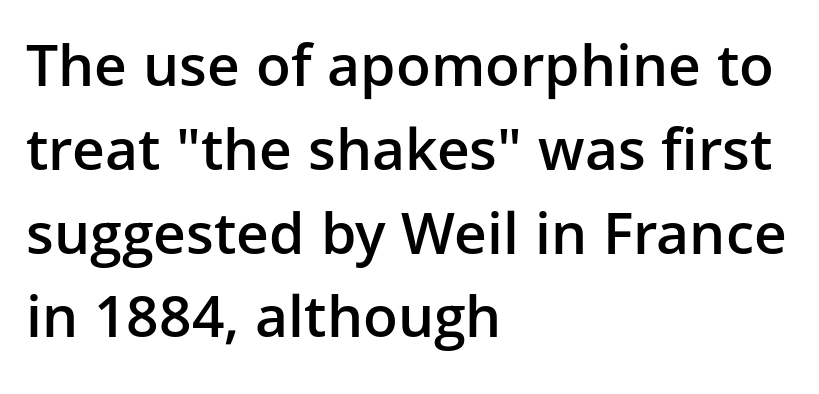
A sans-serif font was chosen for this passage. A typesetter would call this leading conventional body-copy spacing. Notice how the stems are strictly vertical — no italics here. Semibold letterforms, between regular and bold. Glyph-to-glyph distance matches everyday printed text. The passage shown is typed in a proportional face where columns would drift.
